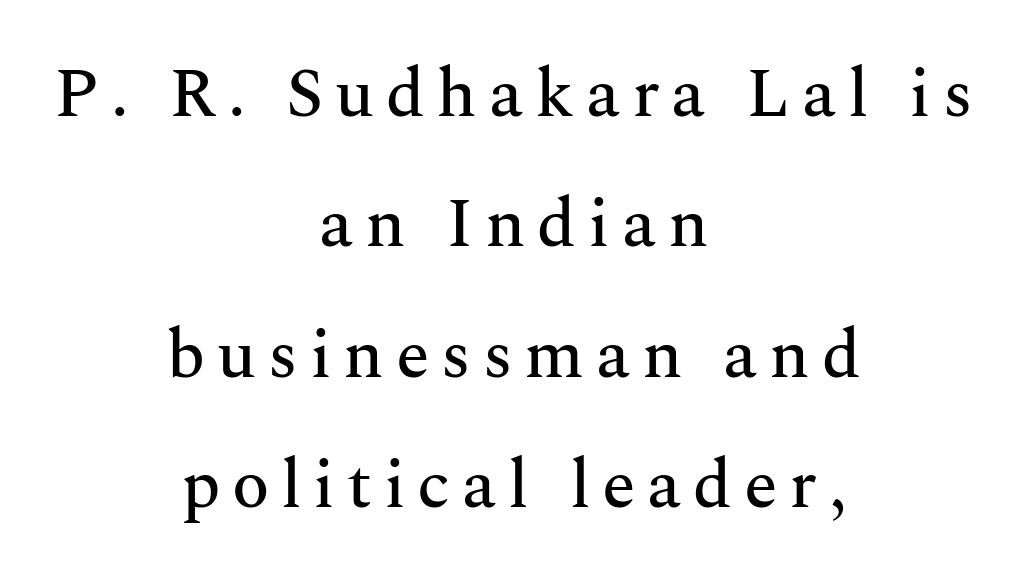
{"serif": "yes", "italic": "no", "width": "normal", "stroke_contrast": "medium", "x_height": "medium", "monospaced": "no", "underline": "no", "align": "center", "line_spacing_ratio": 1.89, "glyph_px": 69}
